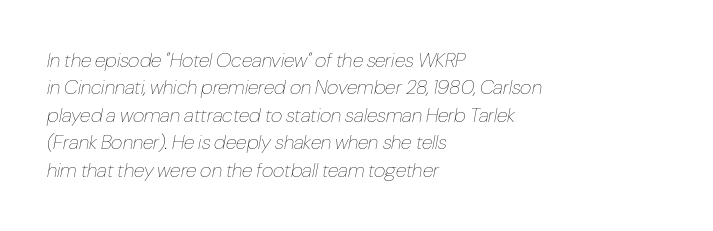
Rows of type keep a routine distance in the vertical direction. The letters look calm and open, with moderate or lighter stems. Does the copy run flush right? No — it runs flush left. Style check: oblique. Any mark beneath the type? The region is blank. The face used here is rendered with its standard letterfit.
